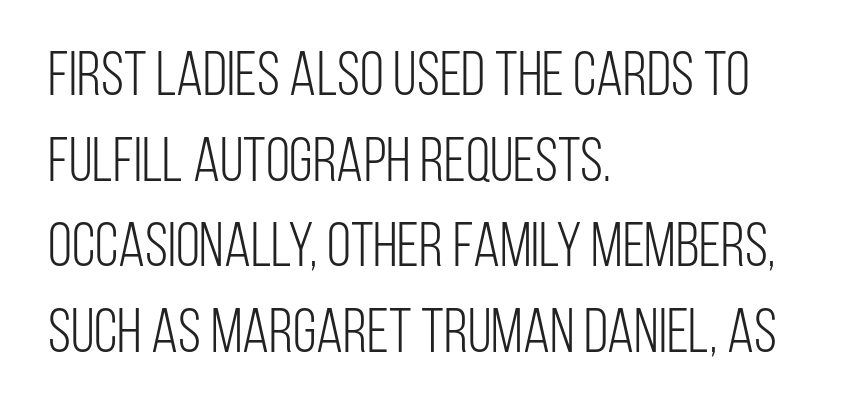
The image shows 62 px light, condensed sans-serif type, upright; set left-aligned, normal line spacing (1.38x), normal letter spacing, not underlined; low stroke contrast and a large x-height.
